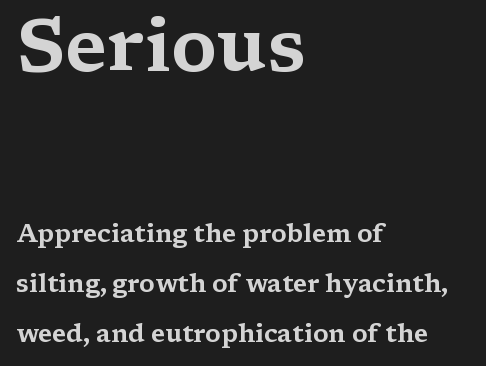
{"serif": "yes", "italic": "no", "width": "wide", "stroke_contrast": "medium", "x_height": "medium", "monospaced": "no", "underline": "no", "align": "left", "line_spacing": "loose", "line_spacing_ratio": 2.0, "letter_spacing": "normal", "letter_spacing_em": 0.0, "larger_block": "first", "size_ratio": 2.96, "glyph_px": 74}
